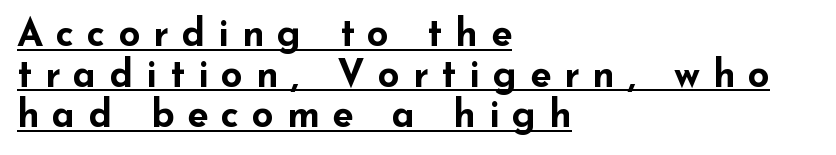
The image shows 38 px bold, wide sans-serif type, upright; set left-aligned, tight line spacing (1.07x), unusually wide letter spacing (+0.34 em), underlined; low stroke contrast and a small x-height.
